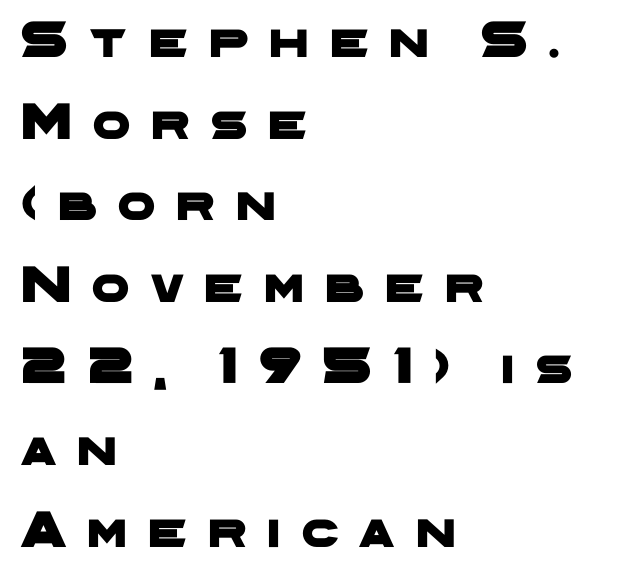
{"serif": "no", "width": "wide", "stroke_contrast": "low", "x_height": "medium", "monospaced": "no", "underline": "no", "align": "left", "line_spacing": "normal", "line_spacing_ratio": 1.54, "letter_spacing": "wide", "letter_spacing_em": 0.4, "glyph_px": 53}
